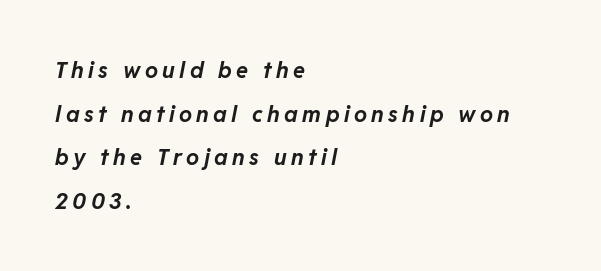
The image shows 22 px bold type, italic (leaning right); set left-aligned, loose line spacing (1.98x), unusually wide letter spacing (+0.2 em), not underlined.
